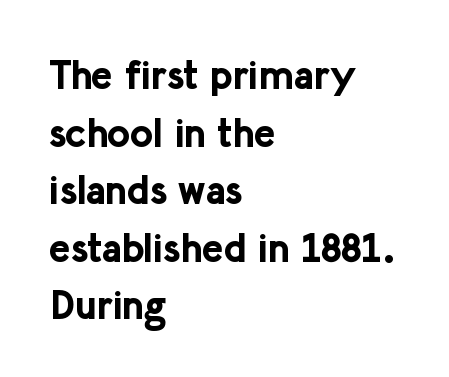
{"serif": "no", "italic": "no", "bold": "yes", "weight": "bold", "width": "normal", "stroke_contrast": "low", "x_height": "medium", "monospaced": "no", "underline": "no", "align": "left", "line_spacing": "normal", "line_spacing_ratio": 1.44, "letter_spacing": "normal", "letter_spacing_em": 0.0, "glyph_px": 40}
